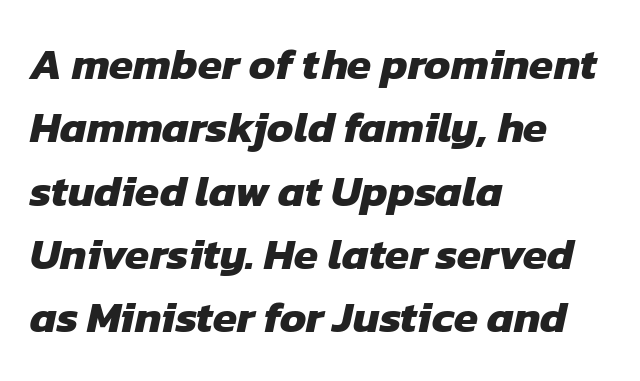
Q: Is the text bold? A: Yes.
Q: Is the typeface a serif or a sans-serif typeface? A: Sans-serif.
Q: Is the text underlined? A: No.
Q: How is the paragraph aligned? A: Left-aligned.
Q: Is the spacing between letters normal or unusually wide? A: Normal.
Q: Is the spacing between lines tight, normal or loose? A: Normal.
Q: Width (condensed, normal, or wide)? A: Normal.
Q: Stroke contrast? A: Low.
Q: x-height? A: Medium.
Q: Monospaced? A: No.
